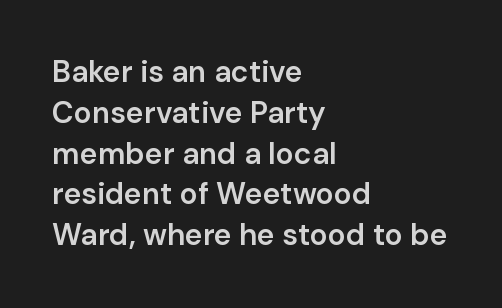
In terms of posture, this sample is upright. Every letter is mildly thick-stroked: semibold rather than bold. The face used here is proportionally spaced, like ordinary book or web type. Check where the strokes stop: nothing finishes them off — pure sans. Summary of vertical rhythm: regular, with standard interline spacing.
